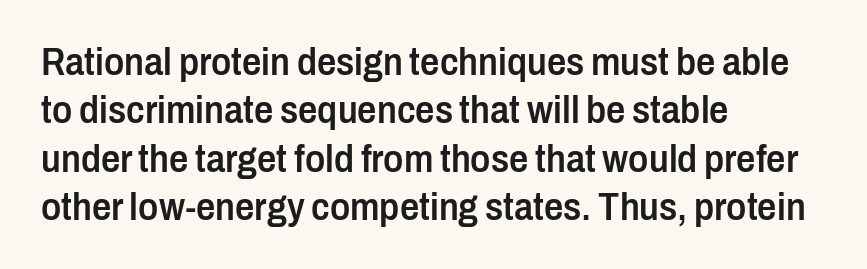
Q: Is the text bold? A: Semi-bold.
Q: Is the text italic (slanted)? A: No, it is upright.
Q: Is the typeface a serif or a sans-serif typeface? A: Sans-serif.
Q: Is the text underlined? A: No.
Q: How is the paragraph aligned? A: Left-aligned.
Q: Is the spacing between letters normal or unusually wide? A: Normal.
Q: Is the spacing between lines tight, normal or loose? A: Normal.
Q: Width (condensed, normal, or wide)? A: Condensed.
Q: Stroke contrast? A: Low.
Q: x-height? A: Medium.
Q: Monospaced? A: No.
